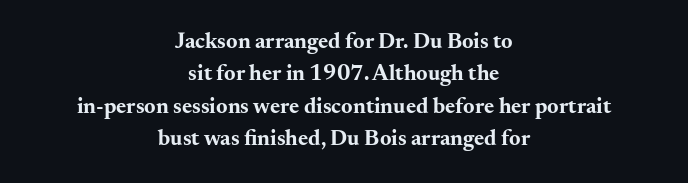
One-word summary of the alignment: center. Ordinary non-slanted type is in use. Compared with an ordinary text face, these strokes are far heavier — a full bold. Leading: standard. Tracking here is standard; glyphs follow each other at the usual distance. The space directly below the letters is spotless.
